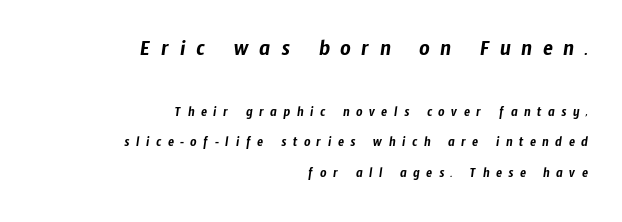
Q: Is the text underlined? A: No.
Q: How is the paragraph aligned? A: Right-aligned.
Q: Is the spacing between letters normal or unusually wide? A: Unusually wide.
Q: Is the spacing between lines tight, normal or loose? A: Loose.
Q: Which block of text is set in a larger size, the first (top) or the second (bottom)? A: The first (top) one.
